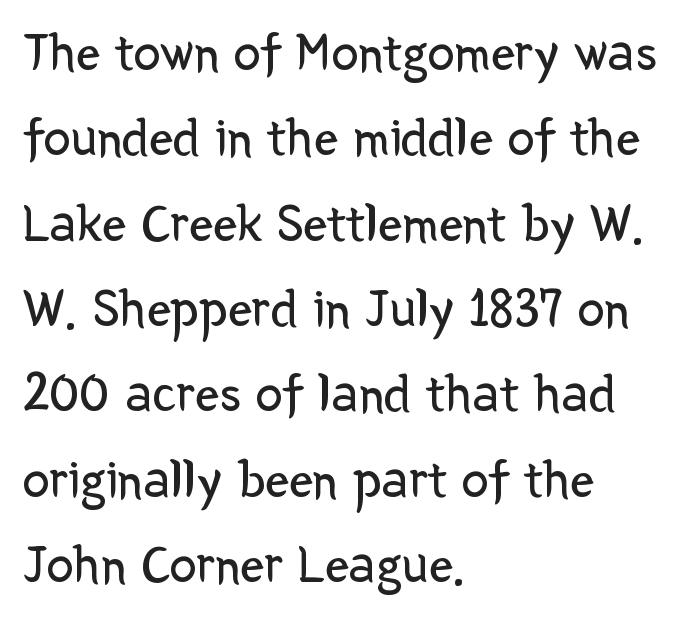
The image shows 54 px regular-weight sans-serif type, upright; set left-aligned, normal line spacing (1.58x), normal letter spacing, not underlined; low stroke contrast and a medium x-height.
